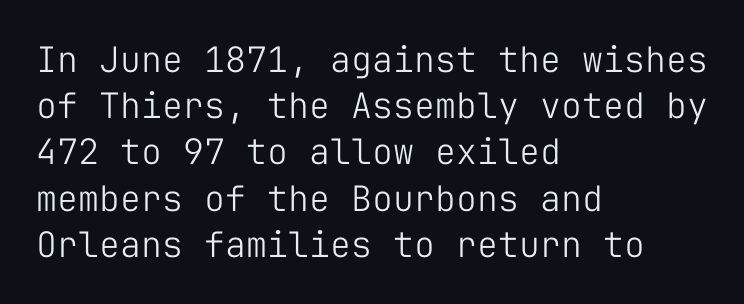
The image shows 35 px light sans-serif type, upright, monospaced; set left-aligned, normal line spacing (1.32x), normal letter spacing, not underlined; low stroke contrast and a medium x-height.
